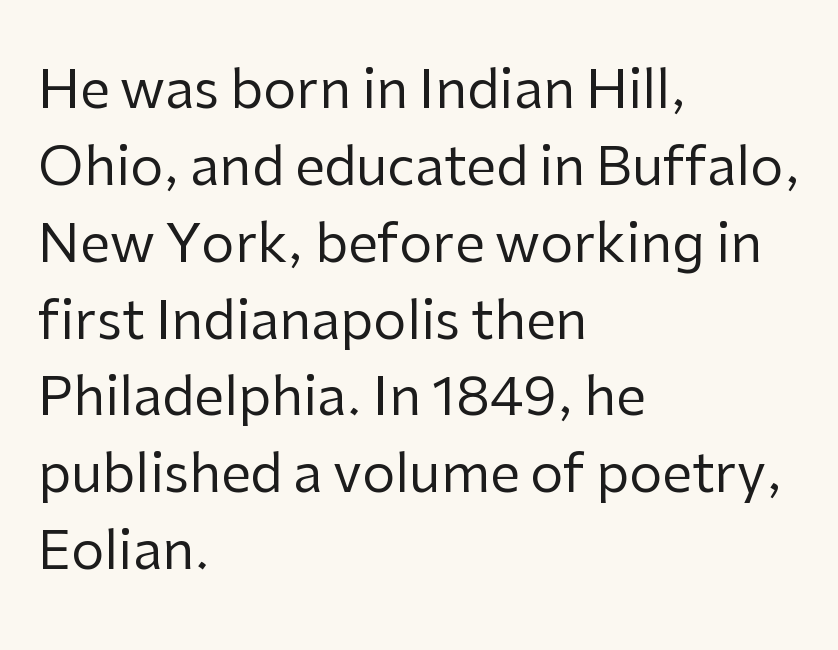
The image shows 53 px regular-weight sans-serif type, upright; set left-aligned, normal line spacing (1.45x), normal letter spacing, not underlined; low stroke contrast and a medium x-height.
